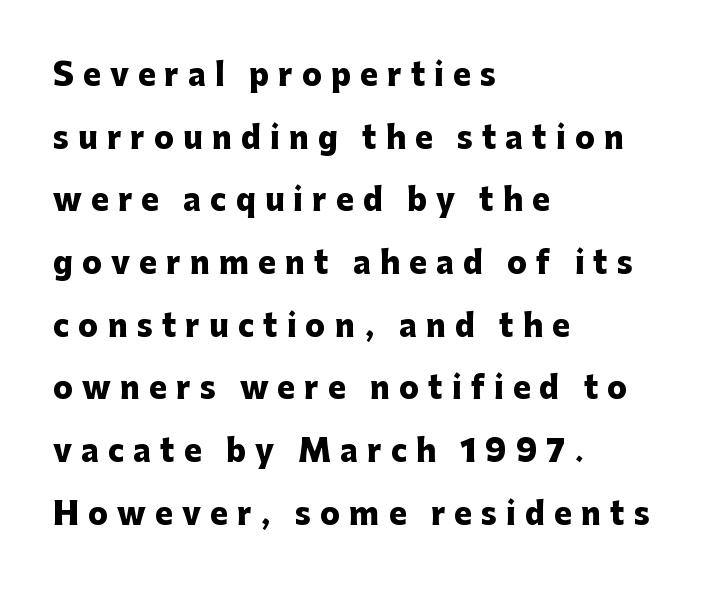
Set as a true bold cut, around the 700 mark. These lines are rendered in a variable-pitch font. Letter spacing: wide. This sample uses an upright cut, with every glyph sitting square on the baseline.
